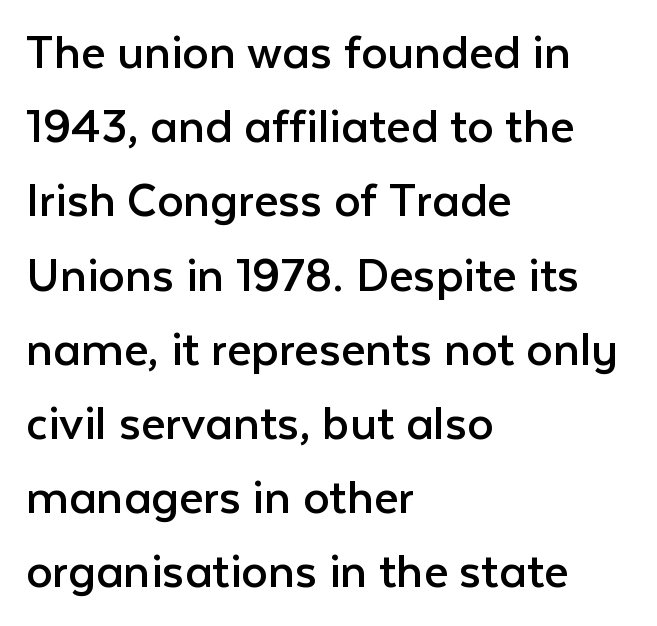
The image shows 53 px regular-weight sans-serif type, upright; set left-aligned, normal line spacing (1.4x), normal letter spacing, not underlined; low stroke contrast and a medium x-height.
